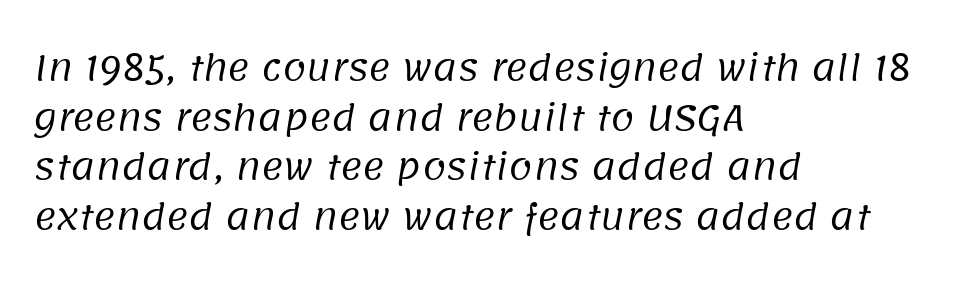
The image shows 34 px regular-weight sans-serif type; set left-aligned, normal line spacing (1.46x), normal letter spacing, not underlined; low stroke contrast and a large x-height.
